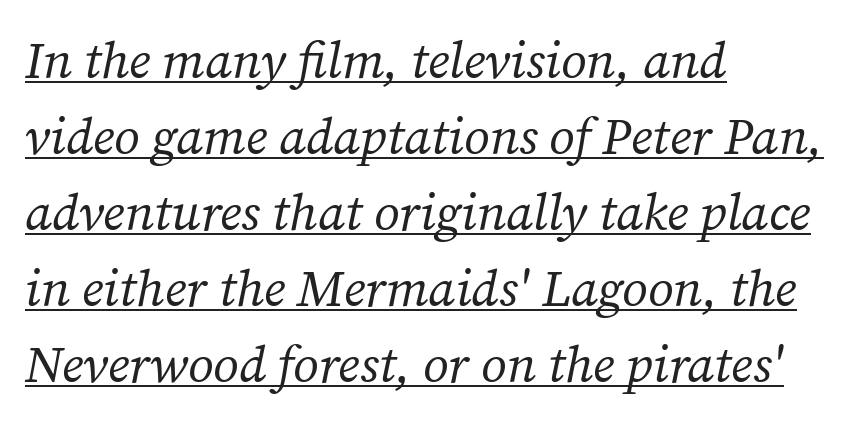
Note the varied advance widths — an 'i' is clearly narrower than an 'm'. This sample uses an oblique cut, with every glyph tilted off the vertical. Students, observe the line beneath the letters — that is underlining. The horizontal fit of the characters is conventional and even. This is serif lettering, the kind often seen in printed books. Horizontally, the lines are justified to the leading edge only.
